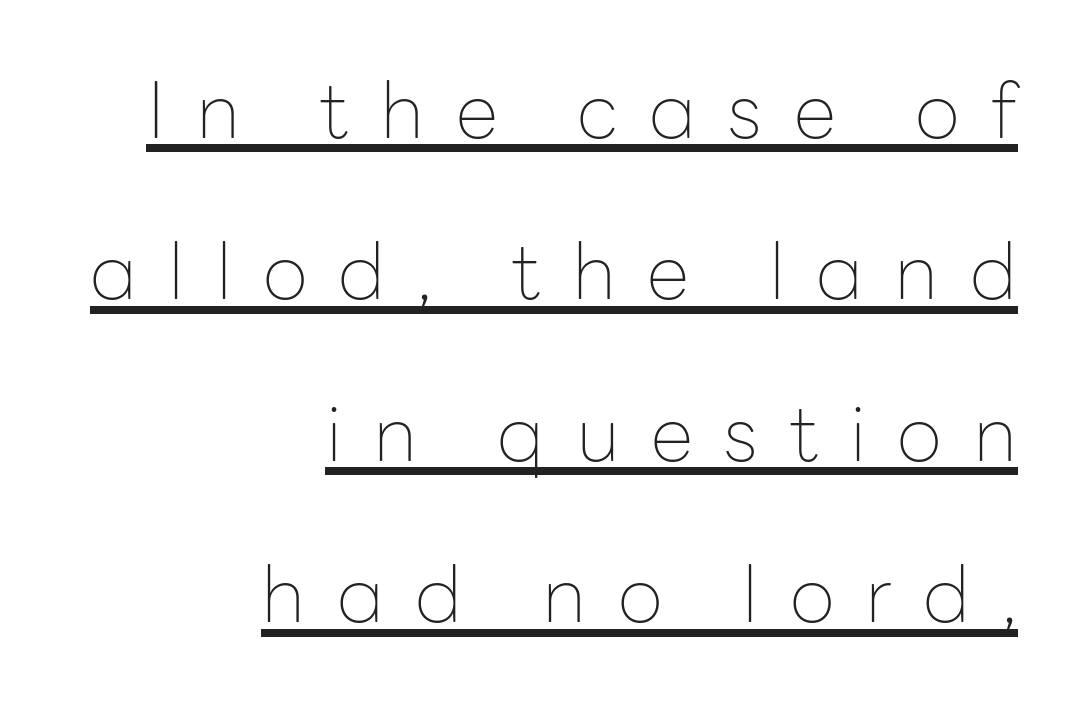
The image shows 78 px thin sans-serif type, upright; set right-aligned, loose line spacing (2.07x), unusually wide letter spacing (+0.4 em), underlined; low stroke contrast and a medium x-height.
